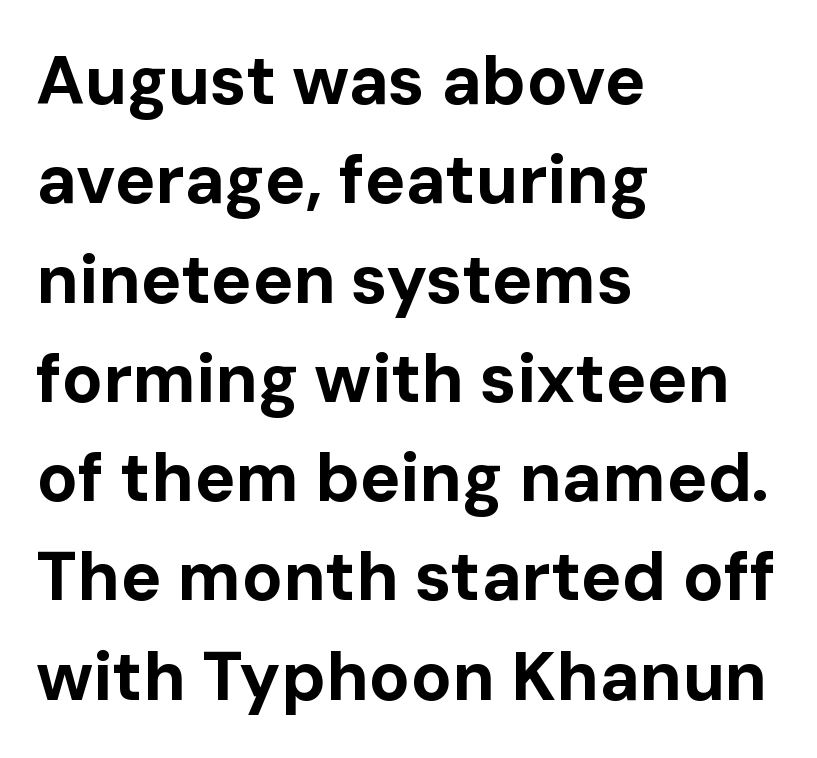
Q: Is the text bold? A: Yes.
Q: Is the text italic (slanted)? A: No, it is upright.
Q: Is the typeface a serif or a sans-serif typeface? A: Sans-serif.
Q: Is the text underlined? A: No.
Q: How is the paragraph aligned? A: Left-aligned.
Q: Is the spacing between letters normal or unusually wide? A: Normal.
Q: Is the spacing between lines tight, normal or loose? A: Normal.
Q: Width (condensed, normal, or wide)? A: Normal.
Q: Stroke contrast? A: Low.
Q: x-height? A: Medium.
Q: Monospaced? A: No.
